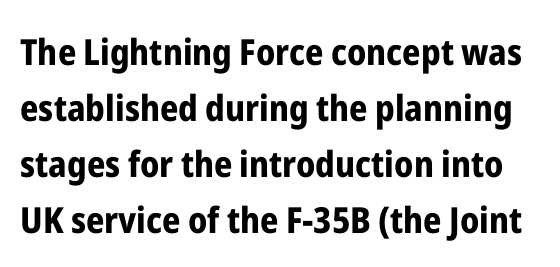
The image shows 36 px bold, condensed sans-serif type, upright; set normal line spacing (1.56x), normal letter spacing, not underlined; low stroke contrast and a medium x-height.
